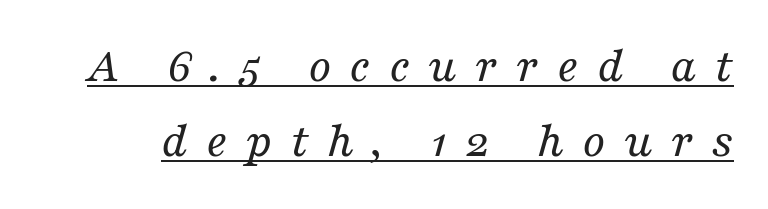
Looking at the ascenders, they clearly lean. The rendering shows small feet on the letterforms — a serif design. Notice how descenders clear the ascenders below comfortably — that's standard leading. Compared with undecorated copy, this sample adds a rule below the words. The rendering uses natural spacing where letterforms have individual widths.
